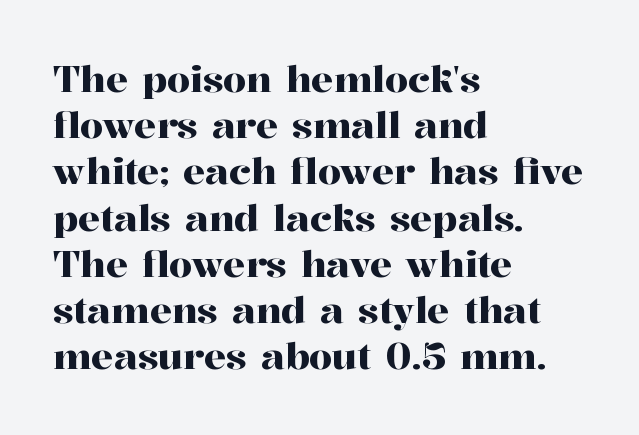
Q: Is the text italic (slanted)? A: No, it is upright.
Q: Is the typeface a serif or a sans-serif typeface? A: Serif.
Q: Is the text underlined? A: No.
Q: How is the paragraph aligned? A: Left-aligned.
Q: Is the spacing between letters normal or unusually wide? A: Normal.
Q: Is the spacing between lines tight, normal or loose? A: Normal.
Q: Width (condensed, normal, or wide)? A: Normal.
Q: Stroke contrast? A: High.
Q: x-height? A: Medium.
Q: Monospaced? A: No.
